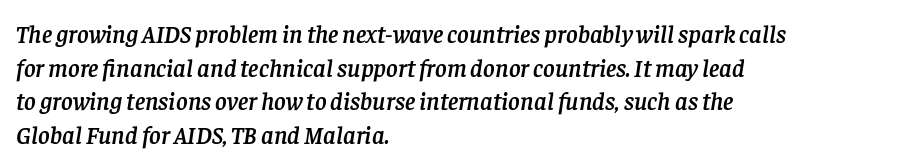
{"italic": "yes", "lean": "right", "slant_degrees": 8, "underline": "no", "align": "left", "line_spacing": "normal", "line_spacing_ratio": 1.35, "letter_spacing": "normal", "letter_spacing_em": 0.0, "glyph_px": 25}
